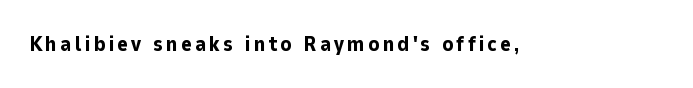
Pretty heavy lettering here — definitely bold. The passage shown is not underscored anywhere. Do the letters lean? They stand straight.
